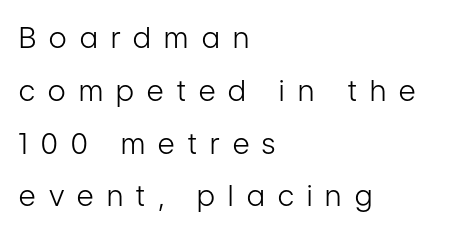
Q: Is the text bold? A: No.
Q: Is the text italic (slanted)? A: No, it is upright.
Q: Is the typeface a serif or a sans-serif typeface? A: Sans-serif.
Q: Is the text underlined? A: No.
Q: How is the paragraph aligned? A: Left-aligned.
Q: Is the spacing between letters normal or unusually wide? A: Unusually wide.
Q: Width (condensed, normal, or wide)? A: Condensed.
Q: Stroke contrast? A: Low.
Q: x-height? A: Medium.
Q: Monospaced? A: No.
